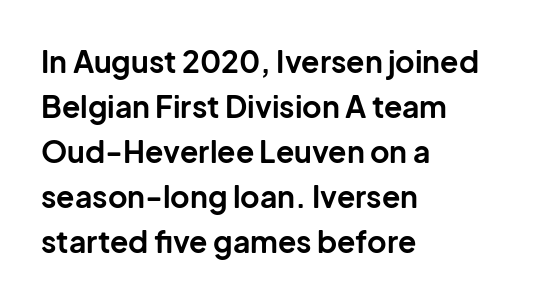
Q: Is the text bold? A: Yes.
Q: Is the text italic (slanted)? A: No, it is upright.
Q: Is the typeface a serif or a sans-serif typeface? A: Sans-serif.
Q: Is the text underlined? A: No.
Q: How is the paragraph aligned? A: Left-aligned.
Q: Is the spacing between letters normal or unusually wide? A: Normal.
Q: Is the spacing between lines tight, normal or loose? A: Normal.
Q: Width (condensed, normal, or wide)? A: Normal.
Q: Stroke contrast? A: Low.
Q: x-height? A: Medium.
Q: Monospaced? A: No.
